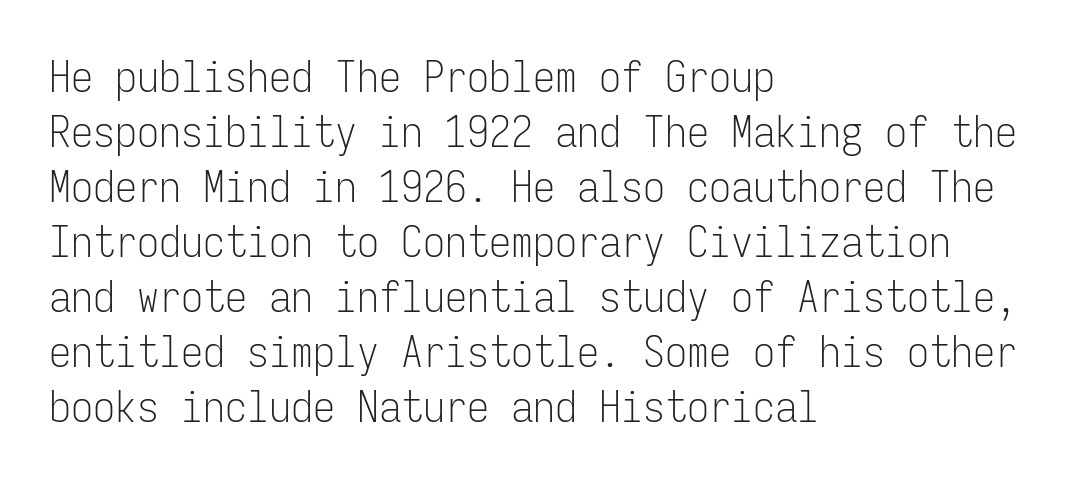
Q: Is the text bold? A: No.
Q: Is the text italic (slanted)? A: No, it is upright.
Q: Is the typeface a serif or a sans-serif typeface? A: Sans-serif.
Q: Is the text underlined? A: No.
Q: How is the paragraph aligned? A: Left-aligned.
Q: Is the spacing between letters normal or unusually wide? A: Normal.
Q: Is the spacing between lines tight, normal or loose? A: Normal.
Q: Width (condensed, normal, or wide)? A: Condensed.
Q: Stroke contrast? A: Low.
Q: x-height? A: Medium.
Q: Monospaced? A: Yes.
